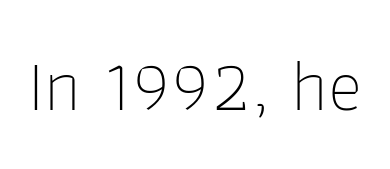
Q: Is the text bold? A: No.
Q: Is the text italic (slanted)? A: No, it is upright.
Q: Is the typeface a serif or a sans-serif typeface? A: Sans-serif.
Q: Is the text underlined? A: No.
Q: Is the spacing between letters normal or unusually wide? A: Normal.
Q: Width (condensed, normal, or wide)? A: Normal.
Q: Stroke contrast? A: Low.
Q: x-height? A: Medium.
Q: Monospaced? A: No.
